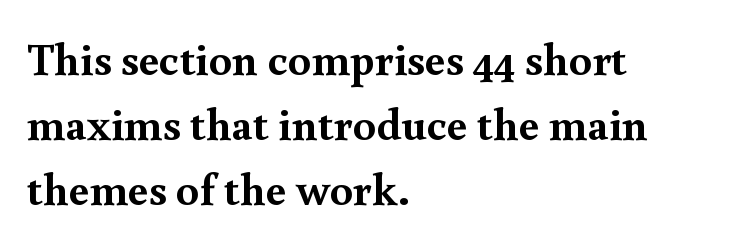
{"serif": "yes", "italic": "no", "bold": "yes", "weight": "semibold", "width": "normal", "x_height": "small", "monospaced": "no", "underline": "no", "align": "left", "line_spacing": "normal", "line_spacing_ratio": 1.41, "letter_spacing": "normal", "letter_spacing_em": 0.0, "glyph_px": 46}
